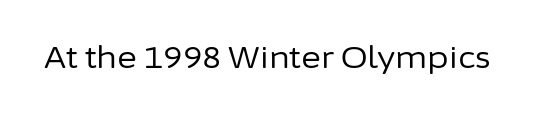
Nope, not italic — everything's standing straight. No letter is thick-stroked: the sample isn't bold. Plain, unruled lines of type. I'd call this a sans setting — the letters go barefoot. Here the designer chose a conventional face with non-uniform glyph widths. The tracking reads as untouched default to a designer's eye.
